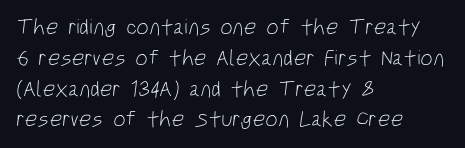
{"bold": "no", "underline": "no", "align": "left", "line_spacing": "normal", "line_spacing_ratio": 1.4, "letter_spacing": "normal", "letter_spacing_em": 0.0, "glyph_px": 22}
